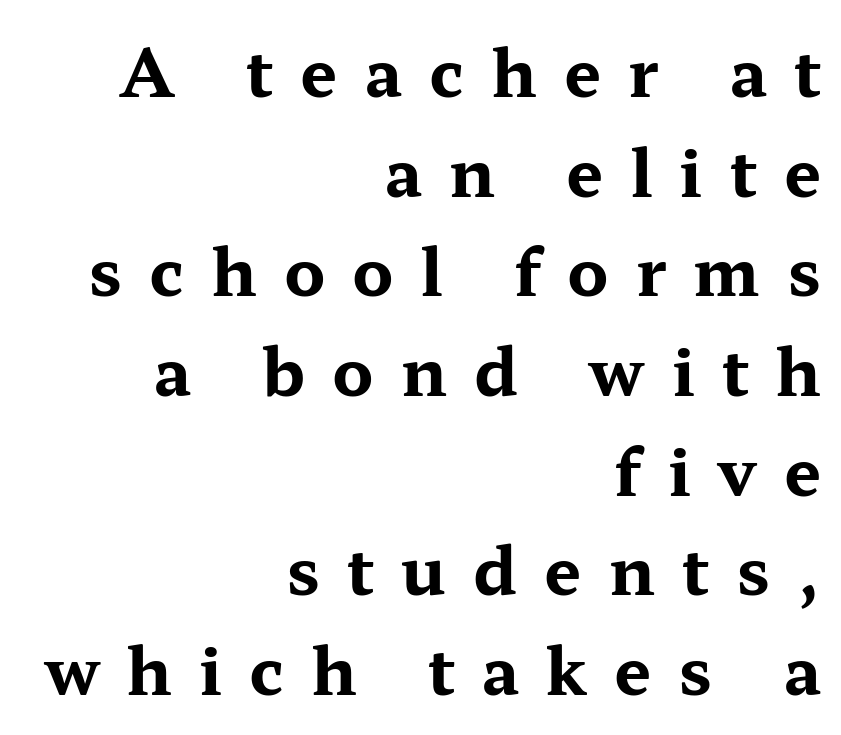
The rendering inserts visible extra space after every character. The face used here is proportionally spaced, like ordinary book or web type. In terms of letterform style, serifs are clearly present. The axis of the letterforms is exactly vertical.
